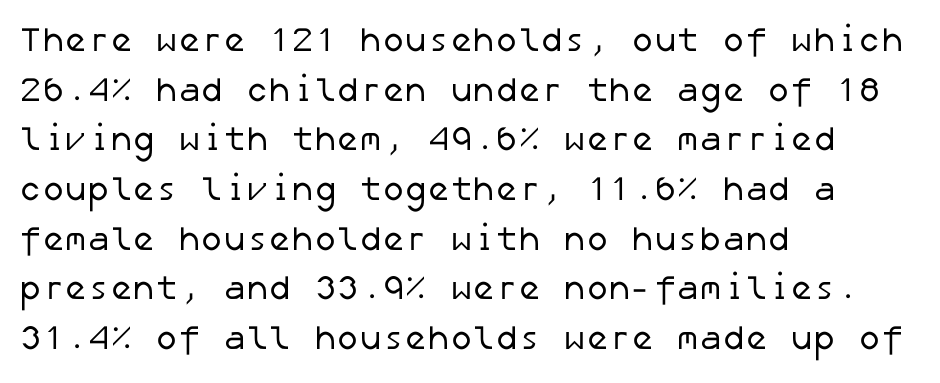
Stroke mass is kept to a normal reading level or below. In terms of letterform style, serifs are entirely absent. You could call the tracking neutral — neither tight nor loose. Rule under the text: the space is simply empty. A student would call this left alignment; a typographer would say flush left, rag right. Notice how descenders clear the ascenders below comfortably — that's standard leading.
